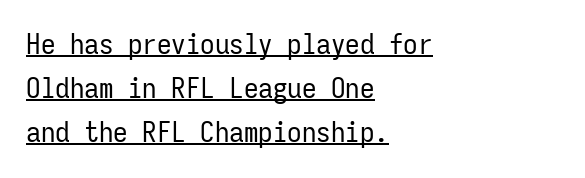
{"serif": "no", "italic": "no", "bold": "no", "weight": "regular", "width": "condensed", "stroke_contrast": "low", "x_height": "medium", "monospaced": "yes", "underline": "yes", "align": "left", "line_spacing": "normal", "line_spacing_ratio": 1.52, "letter_spacing": "normal", "letter_spacing_em": 0.0, "glyph_px": 29}
